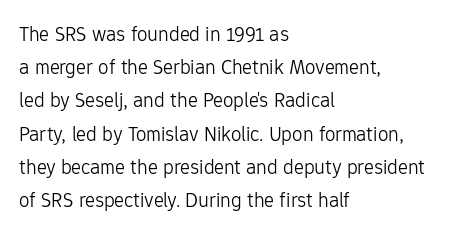
Q: Is the text bold? A: No.
Q: Is the text italic (slanted)? A: No, it is upright.
Q: Is the text underlined? A: No.
Q: How is the paragraph aligned? A: Left-aligned.
Q: Is the spacing between letters normal or unusually wide? A: Normal.
Q: Is the spacing between lines tight, normal or loose? A: Normal.
